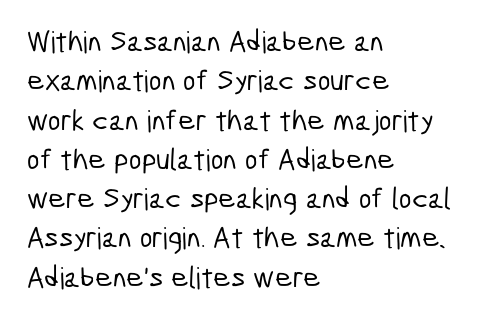
The image shows 30 px condensed sans-serif type; set left-aligned, normal line spacing (1.31x), normal letter spacing, not underlined; low stroke contrast and a medium x-height.
